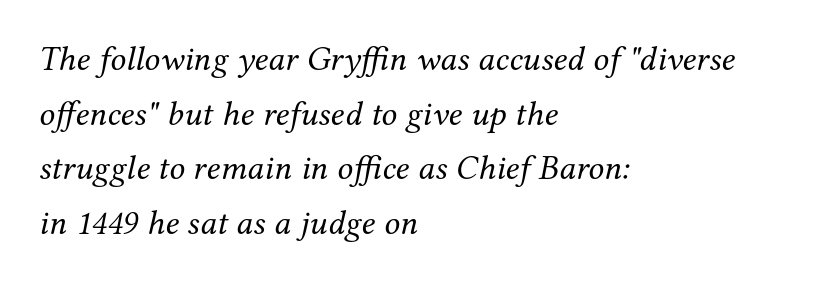
Q: Is the text bold? A: No.
Q: Is the text italic (slanted)? A: Yes, it leans right by about 12 degrees.
Q: Is the typeface a serif or a sans-serif typeface? A: Serif.
Q: Is the text underlined? A: No.
Q: How is the paragraph aligned? A: Left-aligned.
Q: Is the spacing between letters normal or unusually wide? A: Normal.
Q: Is the spacing between lines tight, normal or loose? A: Normal.
Q: Width (condensed, normal, or wide)? A: Normal.
Q: Stroke contrast? A: Medium.
Q: x-height? A: Medium.
Q: Monospaced? A: No.
